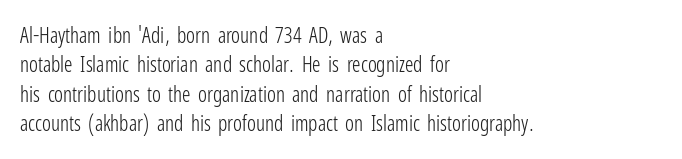
Q: Is the text bold? A: No.
Q: Is the text italic (slanted)? A: No, it is upright.
Q: Is the text underlined? A: No.
Q: How is the paragraph aligned? A: Left-aligned.
Q: Is the spacing between letters normal or unusually wide? A: Normal.
Q: Is the spacing between lines tight, normal or loose? A: Normal.
